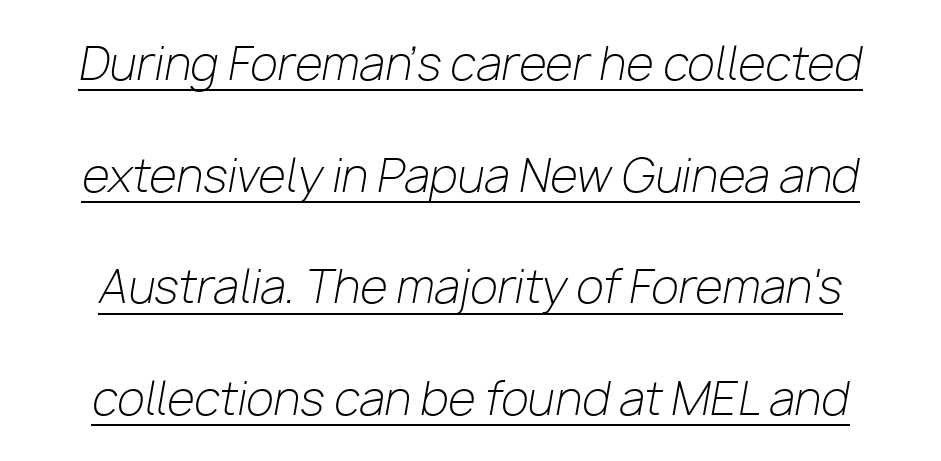
{"italic": "yes", "lean": "right", "slant_degrees": 10, "bold": "no", "weight": "light", "width": "normal", "stroke_contrast": "low", "x_height": "medium", "monospaced": "no", "underline": "yes", "line_spacing": "loose", "line_spacing_ratio": 2.48, "letter_spacing": "normal", "letter_spacing_em": 0.0, "glyph_px": 45}
